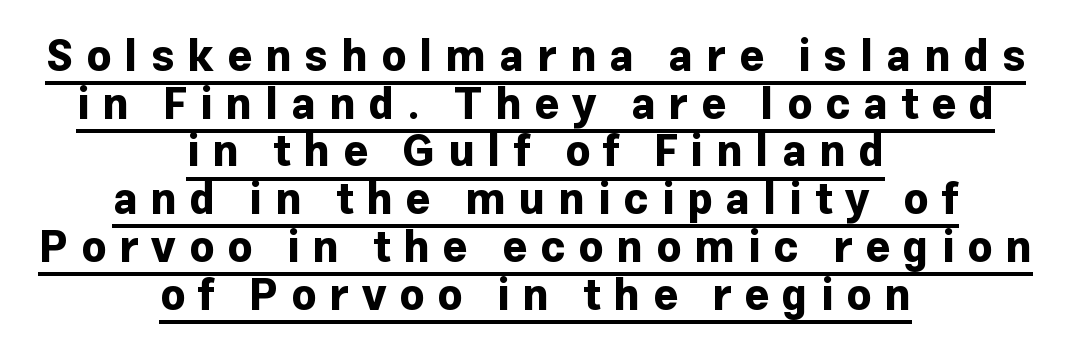
The image shows 43 px bold sans-serif type, upright; set centered, tight line spacing (1.11x), unusually wide letter spacing (+0.3 em), underlined; low stroke contrast and a medium x-height.
